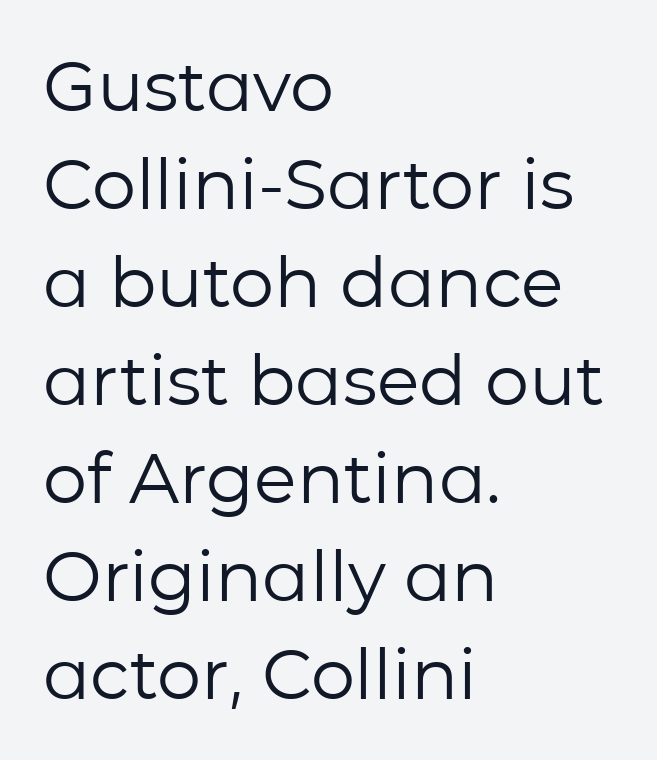
No italicization has been applied; the sample stays upright. The letters advance in unequal steps, a hallmark of proportional type. No chunkiness to these letters — they're not bold. The foot of each line stays bare and open. The gaps between neighbouring characters are ordinary and unremarkable.
